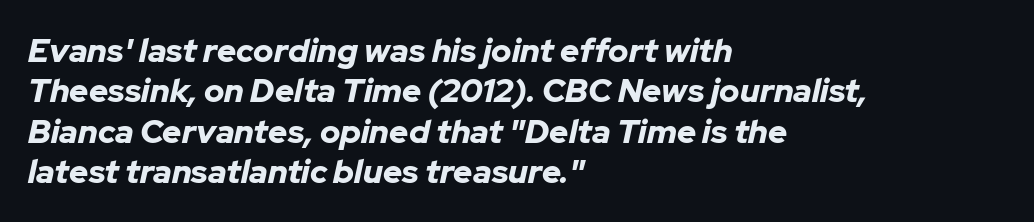
All the whitespace from short lines collects on the right. Each word holds together tightly as a unit, with standard inter-letter gaps. Proportional: the letters do not fall into vertical columns. Has an underline been added? It has not.
